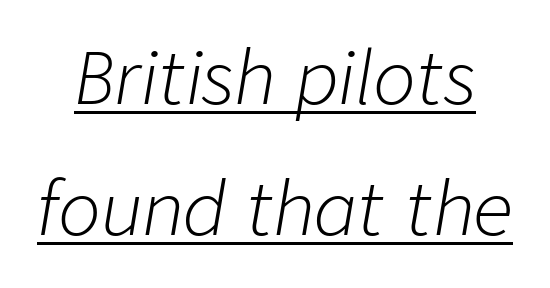
Q: Is the text bold? A: No.
Q: Is the text italic (slanted)? A: Yes, it leans right by about 9 degrees.
Q: Is the text underlined? A: Yes.
Q: Is the spacing between letters normal or unusually wide? A: Normal.
Q: Width (condensed, normal, or wide)? A: Normal.
Q: Stroke contrast? A: Low.
Q: x-height? A: Medium.
Q: Monospaced? A: No.
